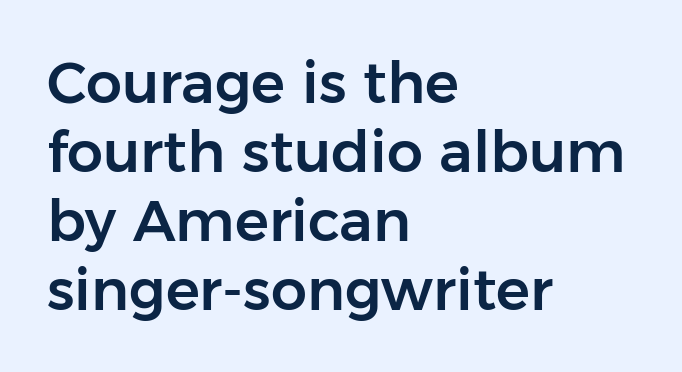
{"serif": "no", "italic": "no", "width": "normal", "stroke_contrast": "low", "x_height": "medium", "monospaced": "no", "underline": "no", "align": "left", "line_spacing_ratio": 1.21, "letter_spacing": "normal", "letter_spacing_em": 0.0, "glyph_px": 57}
